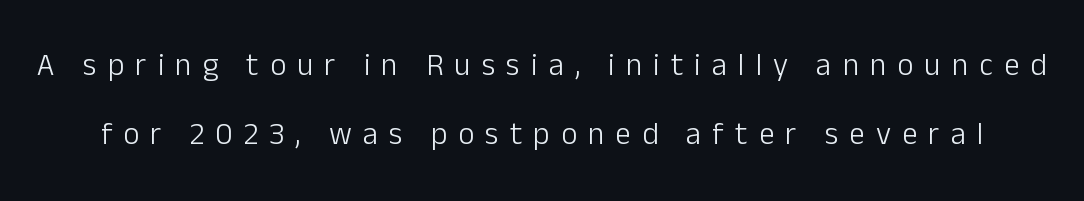
{"serif": "no", "italic": "no", "bold": "no", "weight": "light", "width": "normal", "stroke_contrast": "low", "x_height": "medium", "monospaced": "no", "underline": "no", "line_spacing": "loose", "line_spacing_ratio": 2.23, "letter_spacing": "wide", "letter_spacing_em": 0.36, "glyph_px": 31}
